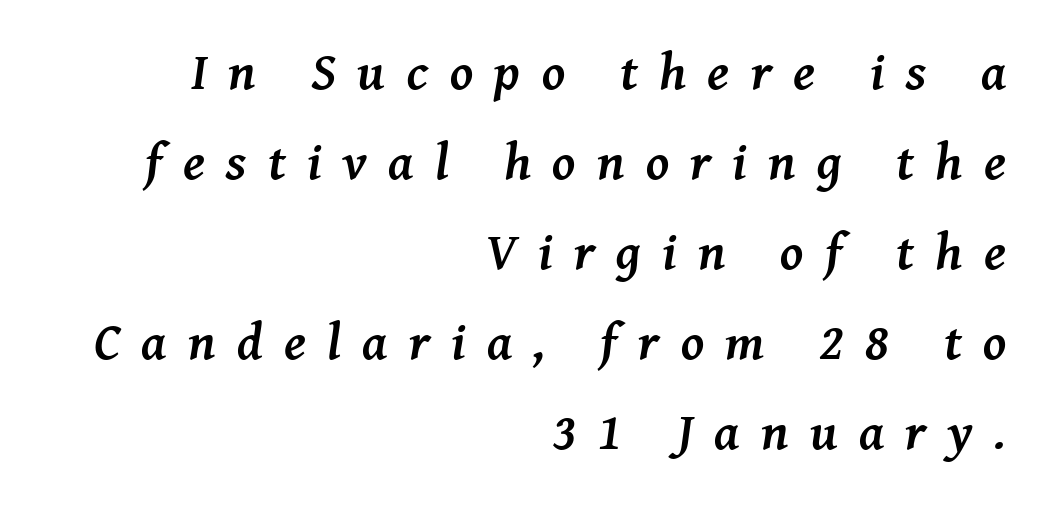
Q: Is the text bold? A: Yes.
Q: Is the text italic (slanted)? A: Yes, it leans right by about 8 degrees.
Q: Is the typeface a serif or a sans-serif typeface? A: Serif.
Q: Is the text underlined? A: No.
Q: How is the paragraph aligned? A: Right-aligned.
Q: Is the spacing between letters normal or unusually wide? A: Unusually wide.
Q: Width (condensed, normal, or wide)? A: Normal.
Q: Stroke contrast? A: Medium.
Q: x-height? A: Medium.
Q: Monospaced? A: No.
